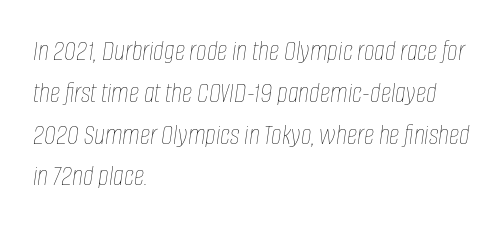
Q: Is the text bold? A: No.
Q: Is the text italic (slanted)? A: Yes, it leans right by about 8 degrees.
Q: Is the text underlined? A: No.
Q: How is the paragraph aligned? A: Left-aligned.
Q: Is the spacing between letters normal or unusually wide? A: Normal.
Q: Is the spacing between lines tight, normal or loose? A: Normal.
Q: Width (condensed, normal, or wide)? A: Condensed.
Q: Stroke contrast? A: Low.
Q: x-height? A: Large.
Q: Monospaced? A: No.
